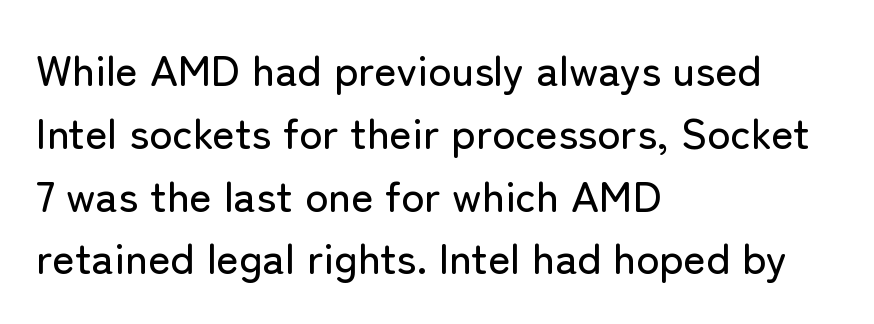
Q: Is the text italic (slanted)? A: No, it is upright.
Q: Is the typeface a serif or a sans-serif typeface? A: Sans-serif.
Q: Is the text underlined? A: No.
Q: How is the paragraph aligned? A: Left-aligned.
Q: Is the spacing between letters normal or unusually wide? A: Normal.
Q: Is the spacing between lines tight, normal or loose? A: Normal.
Q: Width (condensed, normal, or wide)? A: Normal.
Q: Stroke contrast? A: Low.
Q: x-height? A: Medium.
Q: Monospaced? A: No.
